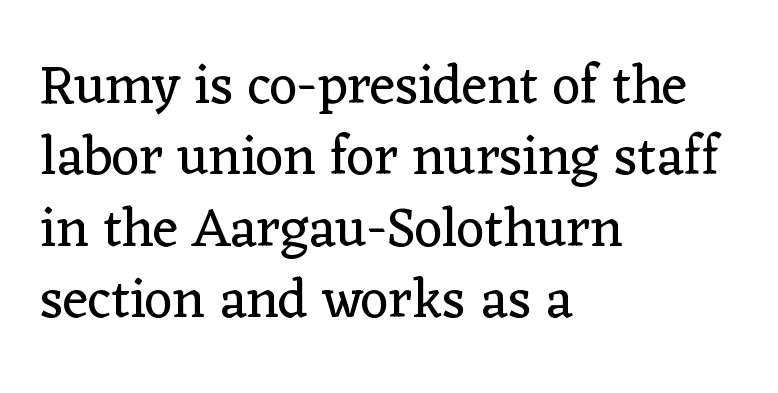
The type sits square on the baseline with zero lean. This rendering features lettering with no underline. Examine the stroke ends and you'll spot serifs. Each line starts at the same left margin while the right side varies.
